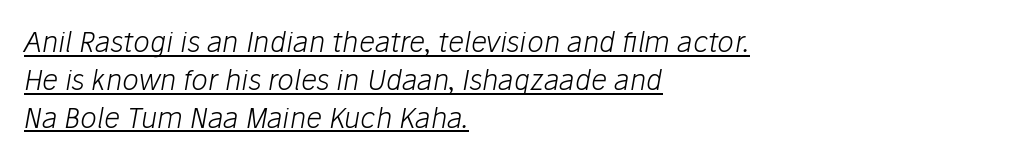
Compared with ordinary roman type, these characters are visibly tilted. The letters advance in unequal steps, a hallmark of proportional type. No extra tracking has been applied to these lines. The rendered words wear a rule along their underside. Alignment: flush left. No heavy texture on the line: the type isn't bold.
